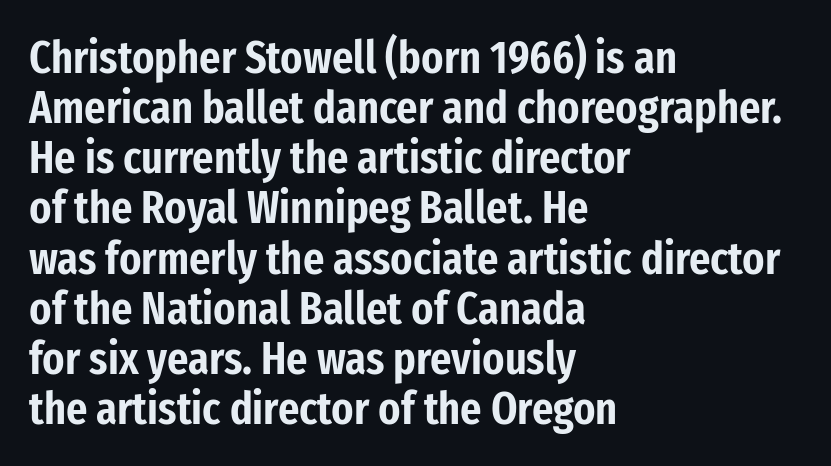
Q: Is the text italic (slanted)? A: No, it is upright.
Q: Is the typeface a serif or a sans-serif typeface? A: Sans-serif.
Q: Is the text underlined? A: No.
Q: How is the paragraph aligned? A: Left-aligned.
Q: Is the spacing between letters normal or unusually wide? A: Normal.
Q: Is the spacing between lines tight, normal or loose? A: Tight.
Q: Width (condensed, normal, or wide)? A: Condensed.
Q: Stroke contrast? A: Low.
Q: x-height? A: Medium.
Q: Monospaced? A: No.
